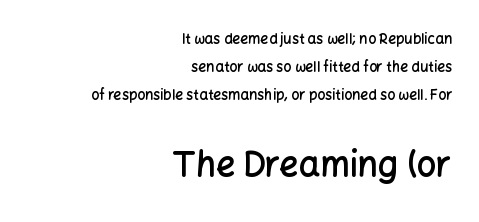
{"serif": "no", "italic": "no", "bold": "semi", "weight": "semibold", "width": "normal", "stroke_contrast": "low", "x_height": "medium", "monospaced": "no", "underline": "no", "align": "right", "line_spacing": "loose", "line_spacing_ratio": 1.99, "letter_spacing": "normal", "letter_spacing_em": 0.0, "larger_block": "second", "size_ratio": 2.43, "glyph_px": 34}
